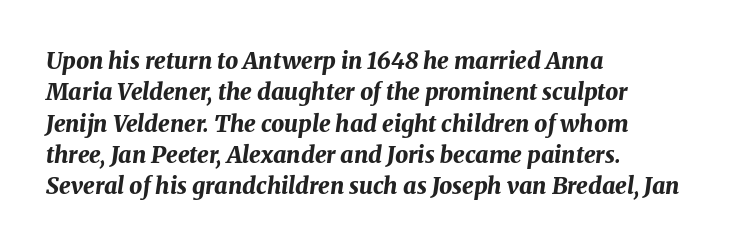
Q: Is the text bold? A: Yes.
Q: Is the text italic (slanted)? A: Yes, it leans right by about 8 degrees.
Q: Is the text underlined? A: No.
Q: How is the paragraph aligned? A: Left-aligned.
Q: Is the spacing between letters normal or unusually wide? A: Normal.
Q: Is the spacing between lines tight, normal or loose? A: Normal.
